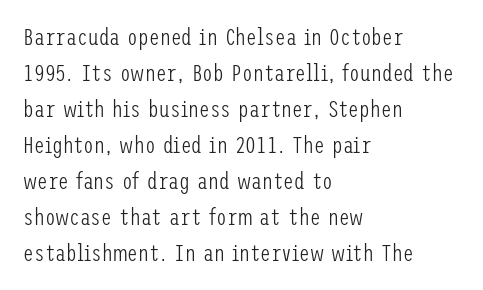
The image shows 24 px text type, upright; set left-aligned, normal line spacing (1.5x), normal letter spacing, not underlined.
